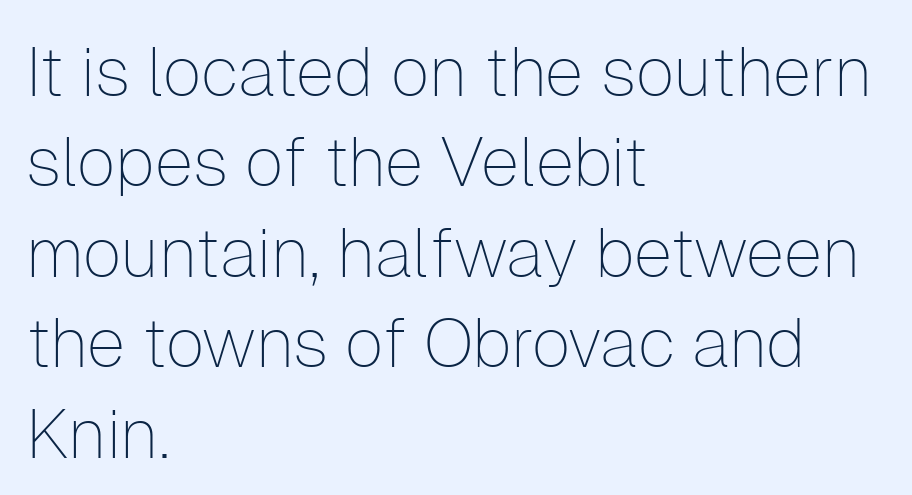
{"serif": "no", "italic": "no", "bold": "no", "weight": "thin", "width": "normal", "stroke_contrast": "low", "x_height": "medium", "monospaced": "no", "underline": "no", "align": "left", "line_spacing": "normal", "line_spacing_ratio": 1.31, "letter_spacing": "normal", "letter_spacing_em": 0.0, "glyph_px": 69}
